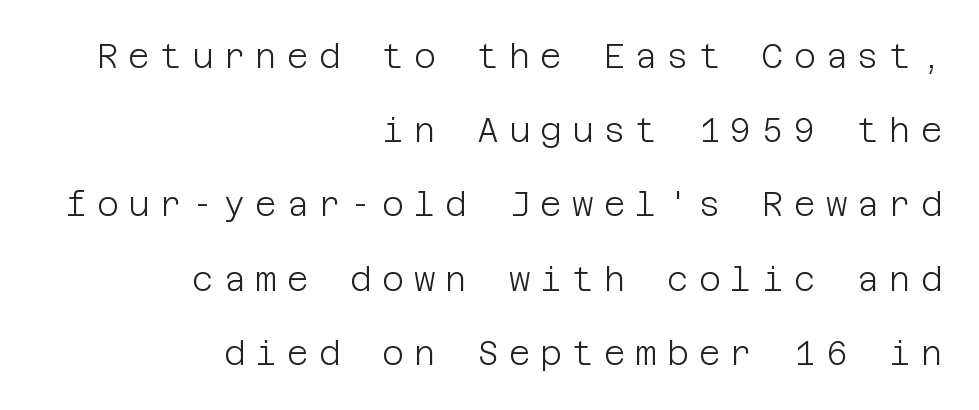
The image shows 33 px light sans-serif type, upright; set right-aligned, loose line spacing (2.25x), unusually wide letter spacing (+0.31 em), not underlined; low stroke contrast and a large x-height.
